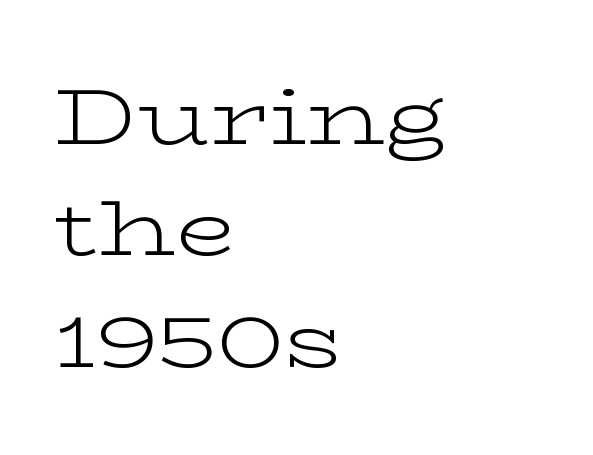
The image shows 79 px light, wide serif type, upright; set left-aligned, normal line spacing (1.41x), normal letter spacing, not underlined; low stroke contrast and a medium x-height.
